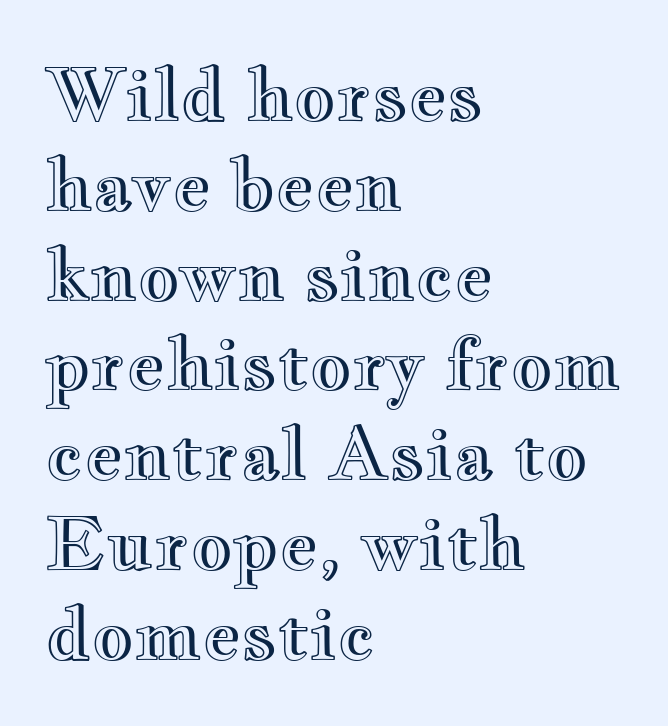
Q: Is the text italic (slanted)? A: No, it is upright.
Q: Is the text underlined? A: No.
Q: How is the paragraph aligned? A: Left-aligned.
Q: Is the spacing between letters normal or unusually wide? A: Normal.
Q: Width (condensed, normal, or wide)? A: Wide.
Q: x-height? A: Small.
Q: Monospaced? A: No.
